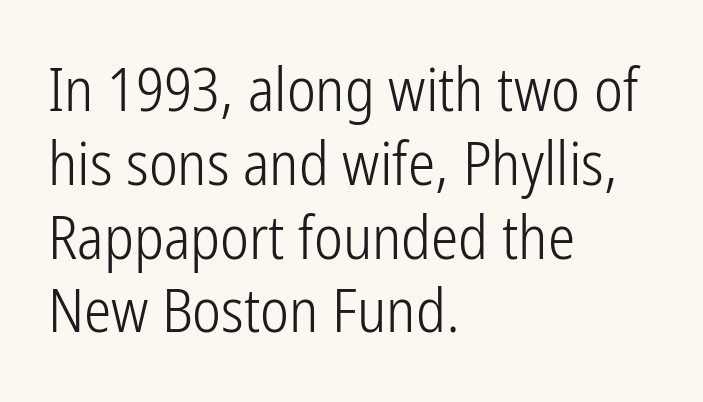
Upright lettering throughout. All the whitespace from short lines collects on the right. Check where the strokes stop: nothing finishes them off — pure sans. Do the characters align in a grid? No, the font is proportional.
